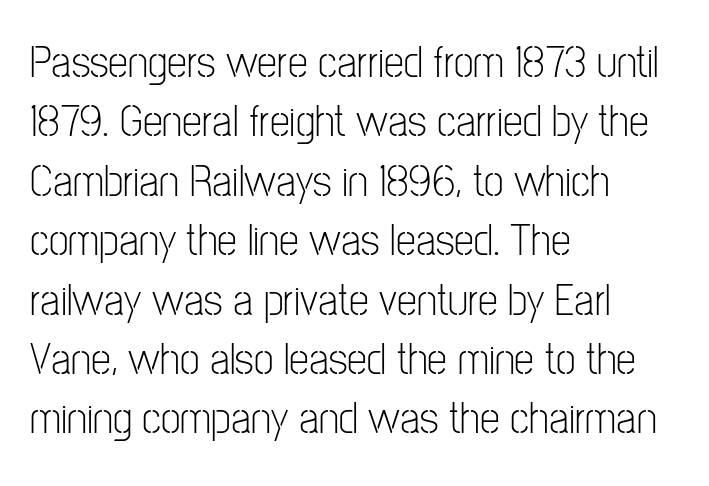
{"serif": "no", "italic": "no", "bold": "no", "weight": "light", "width": "condensed", "stroke_contrast": "low", "x_height": "medium", "monospaced": "no", "underline": "no", "align": "left", "line_spacing": "normal", "line_spacing_ratio": 1.32, "letter_spacing": "normal", "letter_spacing_em": 0.0, "glyph_px": 45}
